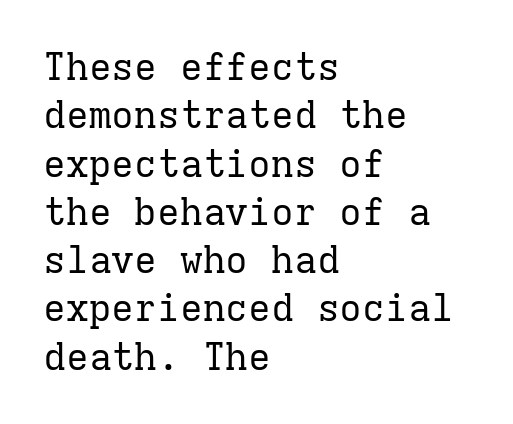
Monospaced: the letters line up in strict vertical columns. Observe the serifs anchoring each vertical stroke in this sample. The weight would be labelled regular, book, light, or lighter still. Observe the ordinary spacing: letters are neighbours, not strangers. The specimen reads as upright at a glance.
